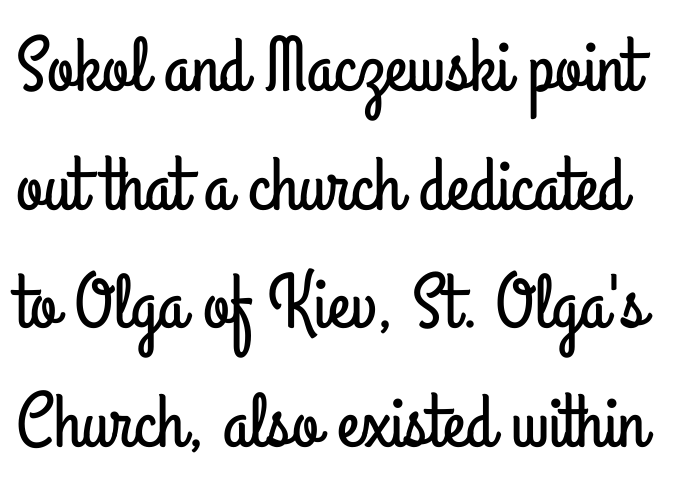
{"serif": "no", "italic": "no", "width": "condensed", "stroke_contrast": "low", "x_height": "small", "monospaced": "no", "underline": "no", "line_spacing": "normal", "line_spacing_ratio": 1.54, "letter_spacing": "normal", "letter_spacing_em": 0.0, "glyph_px": 77}
